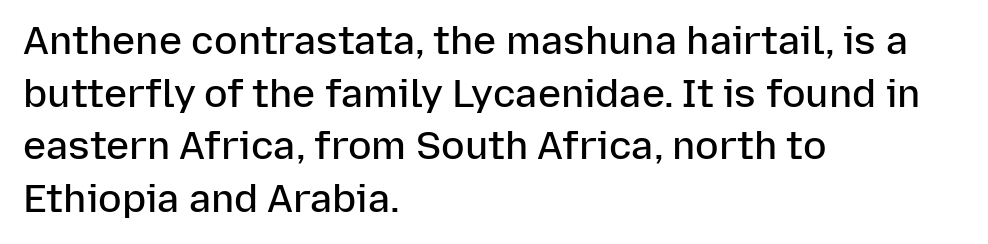
{"serif": "no", "italic": "no", "bold": "semi", "weight": "semibold", "width": "normal", "stroke_contrast": "low", "x_height": "medium", "monospaced": "no", "underline": "no", "align": "left", "line_spacing": "normal", "line_spacing_ratio": 1.35, "letter_spacing": "normal", "letter_spacing_em": 0.0, "glyph_px": 39}
